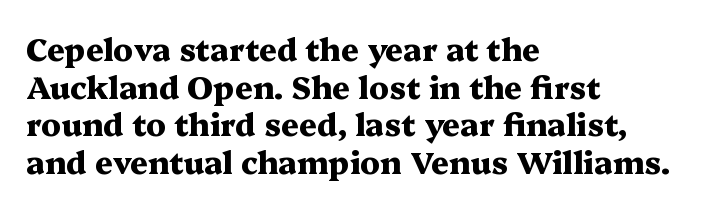
Q: Is the text bold? A: Yes.
Q: Is the text italic (slanted)? A: No, it is upright.
Q: Is the typeface a serif or a sans-serif typeface? A: Serif.
Q: Is the text underlined? A: No.
Q: How is the paragraph aligned? A: Left-aligned.
Q: Is the spacing between letters normal or unusually wide? A: Normal.
Q: Width (condensed, normal, or wide)? A: Wide.
Q: Stroke contrast? A: Medium.
Q: x-height? A: Medium.
Q: Monospaced? A: No.
